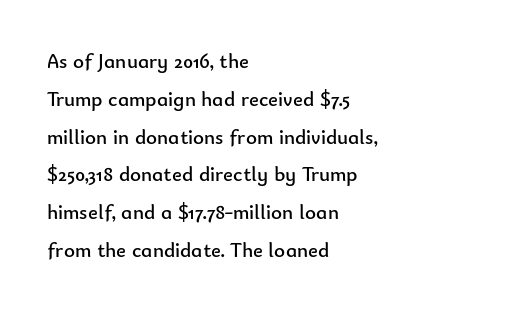
Q: Is the text bold? A: No.
Q: Is the text italic (slanted)? A: No, it is upright.
Q: Is the text underlined? A: No.
Q: How is the paragraph aligned? A: Left-aligned.
Q: Is the spacing between letters normal or unusually wide? A: Normal.
